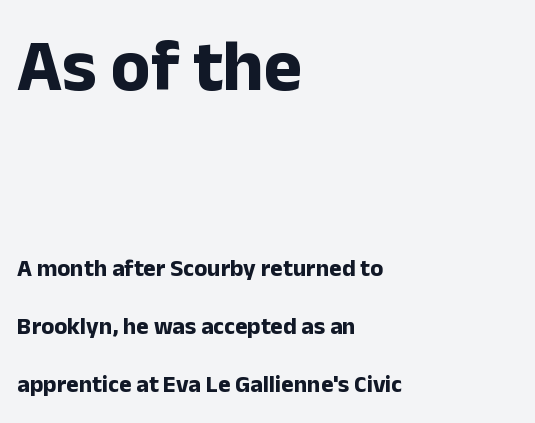
Quick note: underline off. Here the designer chose a conventional face with non-uniform glyph widths. Observe the ordinary spacing: letters are neighbours, not strangers. The upper block of text is set noticeably larger than the block beneath it. Upright lettering throughout. The rag falls on the right side of this text block.
